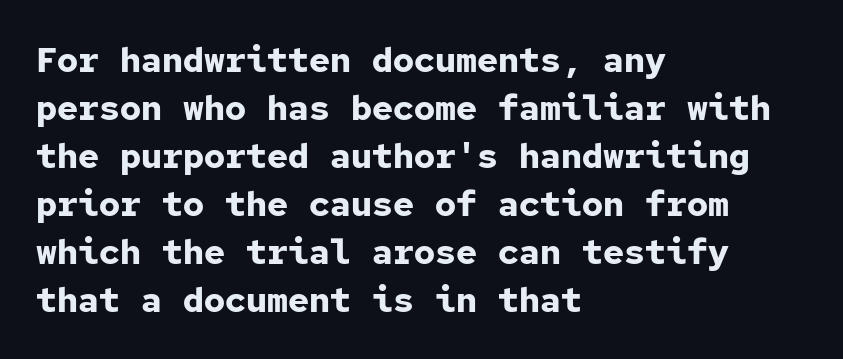
{"serif": "no", "italic": "no", "bold": "yes", "weight": "bold", "width": "normal", "stroke_contrast": "low", "x_height": "medium", "monospaced": "yes", "underline": "no", "align": "left", "line_spacing": "normal", "line_spacing_ratio": 1.37, "letter_spacing": "normal", "letter_spacing_em": 0.0, "glyph_px": 35}
